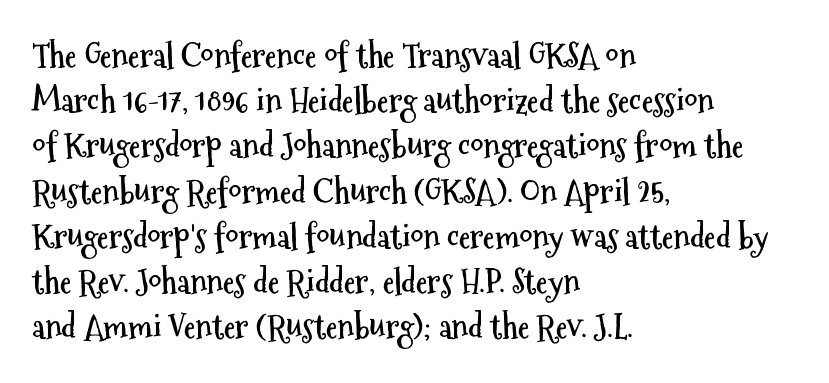
{"serif": "no", "italic": "no", "bold": "yes", "weight": "semibold", "width": "condensed", "stroke_contrast": "medium", "x_height": "medium", "monospaced": "no", "underline": "no", "align": "left", "line_spacing": "normal", "line_spacing_ratio": 1.37, "letter_spacing": "normal", "letter_spacing_em": 0.0, "glyph_px": 33}
